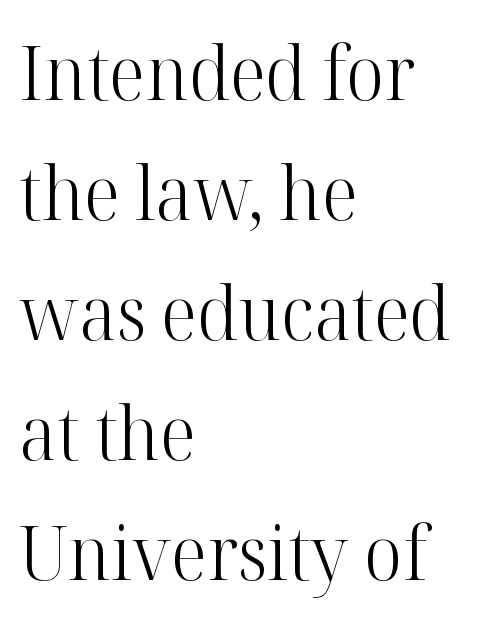
These glyphs show unthickened strokes, regular width or finer. The face used here is seriffed, in the tradition of book romans. Character widths vary here, with narrow letters taking less room than wide ones. What's the leading like? Ordinary, nothing unusual.
